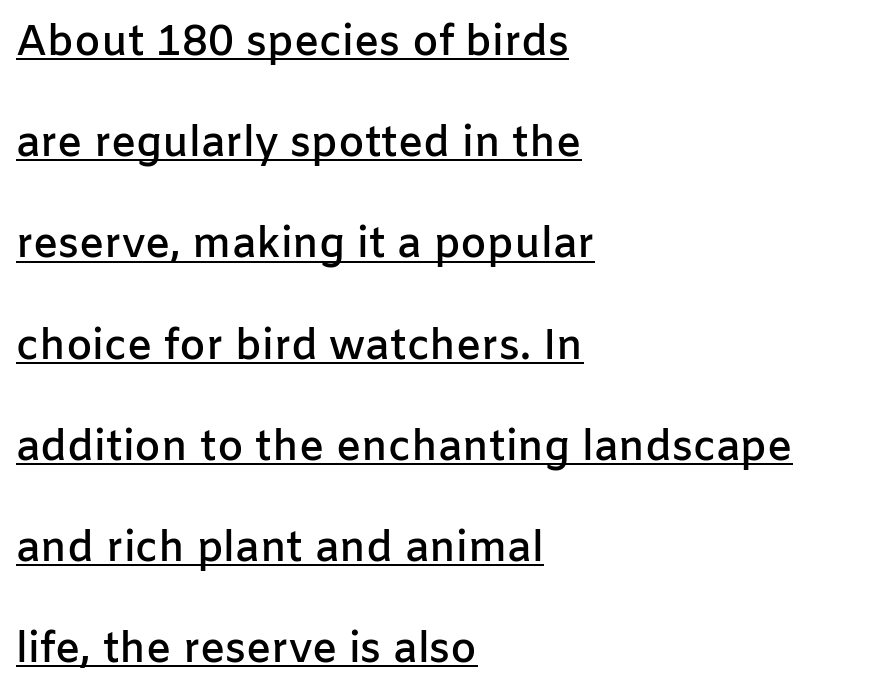
The image shows 42 px semibold sans-serif type, upright; set left-aligned, loose line spacing (2.41x), normal letter spacing, underlined; low stroke contrast and a medium x-height.
